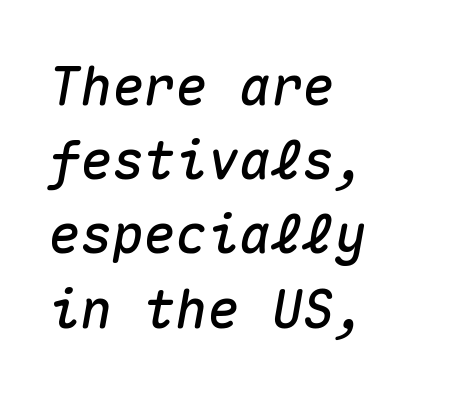
Q: Is the text italic (slanted)? A: Yes, it leans right by about 10 degrees.
Q: Is the text underlined? A: No.
Q: How is the paragraph aligned? A: Left-aligned.
Q: Is the spacing between letters normal or unusually wide? A: Normal.
Q: Is the spacing between lines tight, normal or loose? A: Normal.
Q: Width (condensed, normal, or wide)? A: Normal.
Q: Stroke contrast? A: Medium.
Q: x-height? A: Medium.
Q: Monospaced? A: Yes.
